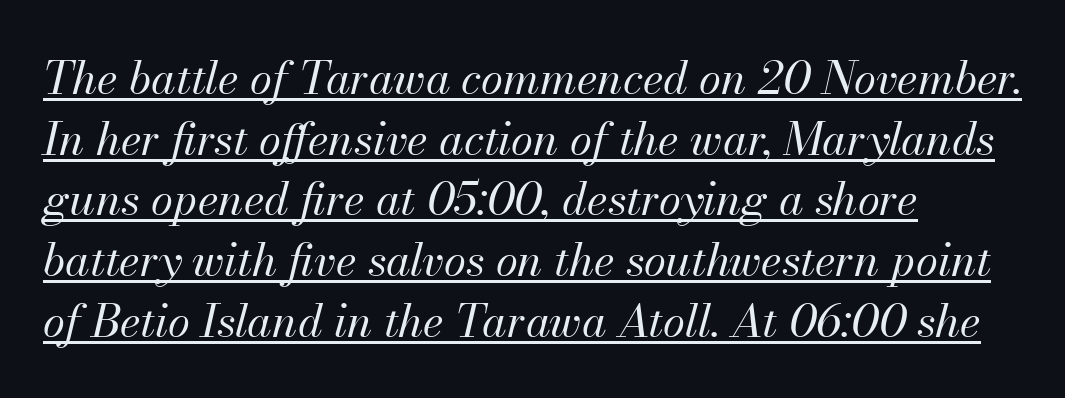
{"italic": "yes", "lean": "right", "slant_degrees": 13, "bold": "no", "weight": "regular", "width": "normal", "stroke_contrast": "medium", "x_height": "small", "monospaced": "no", "underline": "yes", "align": "left", "line_spacing": "normal", "line_spacing_ratio": 1.35, "letter_spacing": "normal", "letter_spacing_em": 0.0, "glyph_px": 45}
